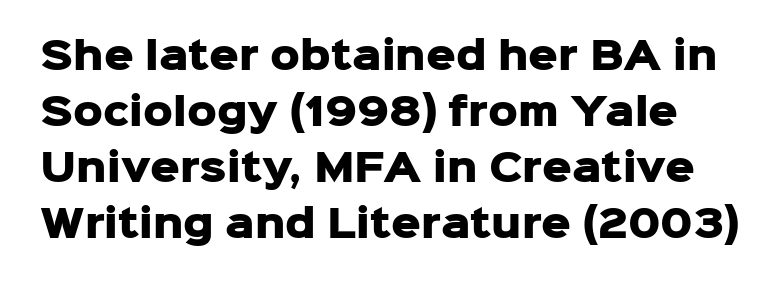
Q: Is the text bold? A: Yes.
Q: Is the text italic (slanted)? A: No, it is upright.
Q: Is the typeface a serif or a sans-serif typeface? A: Sans-serif.
Q: Is the text underlined? A: No.
Q: Is the spacing between letters normal or unusually wide? A: Normal.
Q: Is the spacing between lines tight, normal or loose? A: Normal.
Q: Width (condensed, normal, or wide)? A: Normal.
Q: Stroke contrast? A: Low.
Q: x-height? A: Medium.
Q: Monospaced? A: No.
